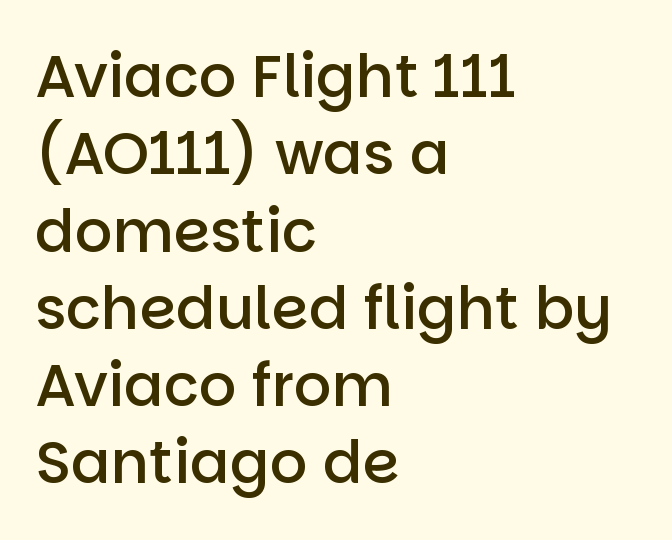
Vertically, the passage feels balanced, rows spaced as you'd expect. Is this a fixed-width face? No — the glyphs have proportional, varying widths. Compared with an ordinary text face, these strokes are moderately heavier — a semibold. The designer went with a sans here, leaving each stem footless. Every stem runs plumb, perpendicular to the baseline. The paragraph shown leans on its left margin.
